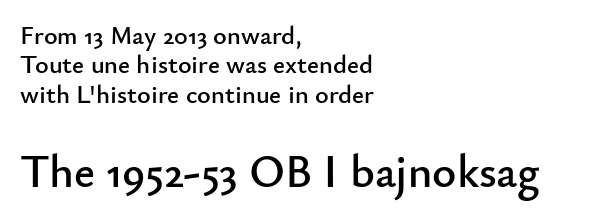
Q: Is the text italic (slanted)? A: No, it is upright.
Q: Is the typeface a serif or a sans-serif typeface? A: Sans-serif.
Q: Is the text underlined? A: No.
Q: How is the paragraph aligned? A: Left-aligned.
Q: Is the spacing between letters normal or unusually wide? A: Normal.
Q: Is the spacing between lines tight, normal or loose? A: Tight.
Q: Which block of text is set in a larger size, the first (top) or the second (bottom)? A: The second (bottom) one.
Q: Width (condensed, normal, or wide)? A: Normal.
Q: Stroke contrast? A: Low.
Q: x-height? A: Small.
Q: Monospaced? A: No.
